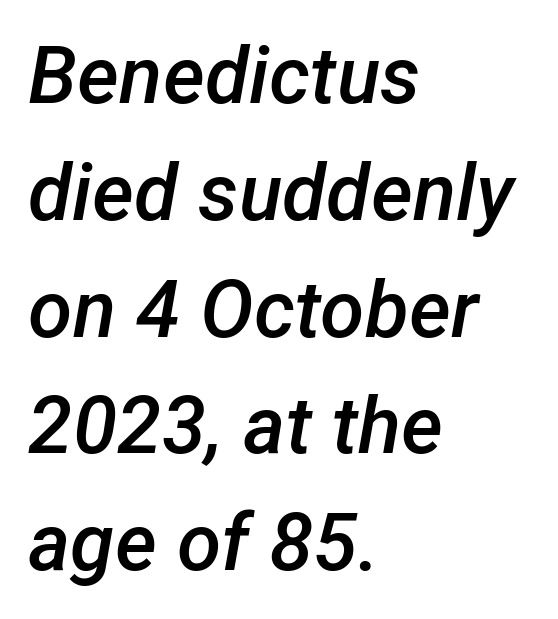
{"italic": "yes", "lean": "right", "slant_degrees": 12, "bold": "semi", "weight": "semibold", "width": "normal", "stroke_contrast": "low", "x_height": "medium", "monospaced": "no", "underline": "no", "align": "left", "line_spacing": "normal", "line_spacing_ratio": 1.46, "letter_spacing": "normal", "letter_spacing_em": 0.0, "glyph_px": 80}
